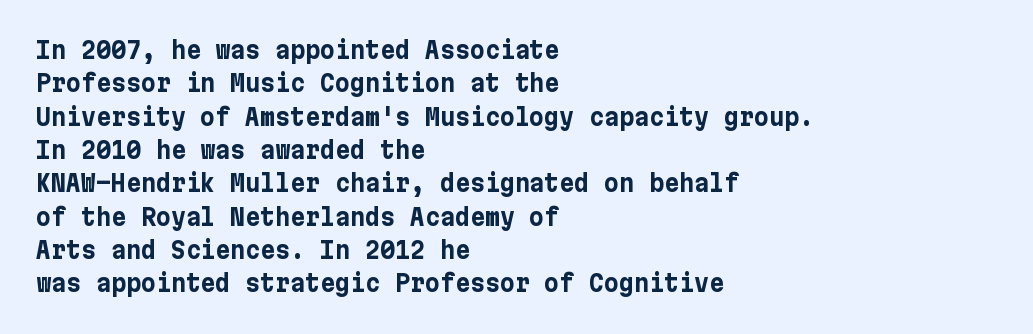
Q: Is the text bold? A: Yes.
Q: Is the text italic (slanted)? A: No, it is upright.
Q: Is the text underlined? A: No.
Q: How is the paragraph aligned? A: Left-aligned.
Q: Is the spacing between letters normal or unusually wide? A: Normal.
Q: Is the spacing between lines tight, normal or loose? A: Normal.
